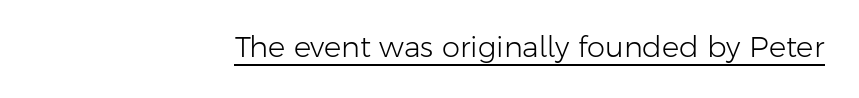
Designer's note — italics off, roman on. Nothing sits at the stroke ends, so this counts as sans-serif. Looks like regular typesetting: each glyph gets only the width it needs. Does the copy run flush right? Yes — the right margin is perfectly even. No extra ink here — the face is not bold.
